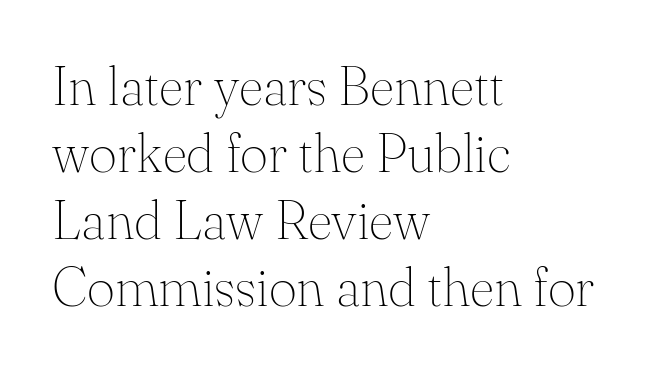
Decoration check: the copy has no underline. Does extra space separate the letters? No, they use regular spacing. Here the designer chose a conventional face with non-uniform glyph widths. You can tell it's not italic because the verticals are truly vertical. Weight: not bold — regular or lighter.
